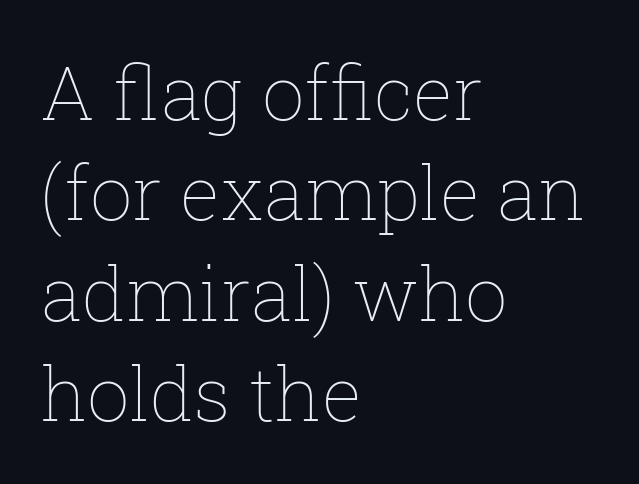
The image shows 75 px thin type, upright; set left-aligned, normal line spacing (1.34x), normal letter spacing, not underlined; low stroke contrast and a medium x-height.
